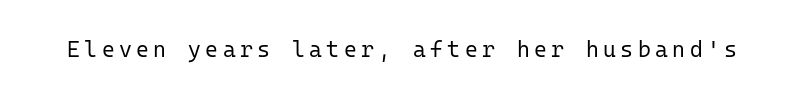
Q: Is the text bold? A: No.
Q: Is the text italic (slanted)? A: No, it is upright.
Q: Is the text underlined? A: No.
Q: Is the spacing between letters normal or unusually wide? A: Unusually wide.
